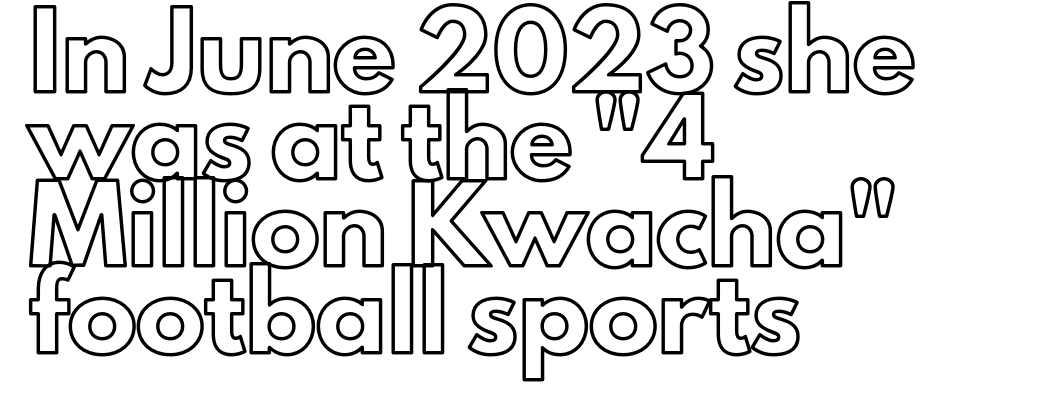
The image shows 69 px text type, upright; set left-aligned, normal line spacing (1.26x), normal letter spacing, not underlined; a small x-height.
